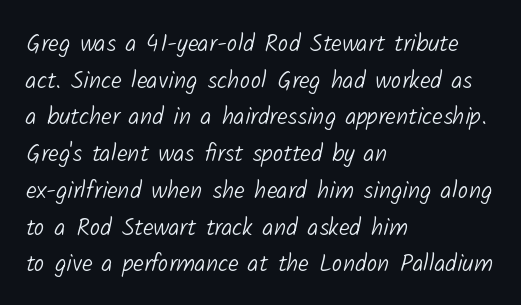
Q: Is the text bold? A: No.
Q: Is the text underlined? A: No.
Q: How is the paragraph aligned? A: Left-aligned.
Q: Is the spacing between letters normal or unusually wide? A: Normal.
Q: Is the spacing between lines tight, normal or loose? A: Normal.
